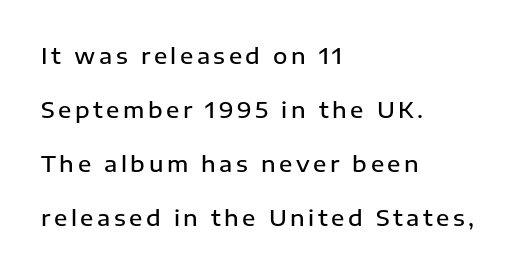
Q: Is the text bold? A: Semi-bold.
Q: Is the text italic (slanted)? A: No, it is upright.
Q: Is the text underlined? A: No.
Q: How is the paragraph aligned? A: Left-aligned.
Q: Is the spacing between lines tight, normal or loose? A: Loose.
